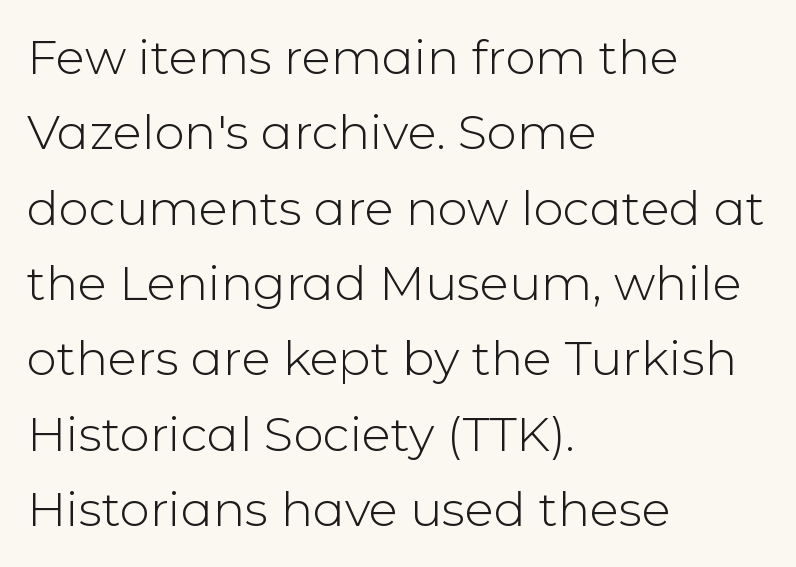
Q: Is the text bold? A: No.
Q: Is the text italic (slanted)? A: No, it is upright.
Q: Is the typeface a serif or a sans-serif typeface? A: Sans-serif.
Q: Is the text underlined? A: No.
Q: How is the paragraph aligned? A: Left-aligned.
Q: Is the spacing between letters normal or unusually wide? A: Normal.
Q: Is the spacing between lines tight, normal or loose? A: Normal.
Q: Width (condensed, normal, or wide)? A: Normal.
Q: Stroke contrast? A: Low.
Q: x-height? A: Medium.
Q: Monospaced? A: No.
